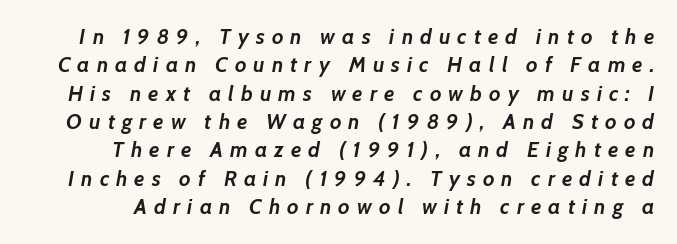
Q: Is the text bold? A: Yes.
Q: Is the text italic (slanted)? A: Yes, it leans right by about 7 degrees.
Q: Is the text underlined? A: No.
Q: Is the spacing between letters normal or unusually wide? A: Unusually wide.
Q: Is the spacing between lines tight, normal or loose? A: Normal.
